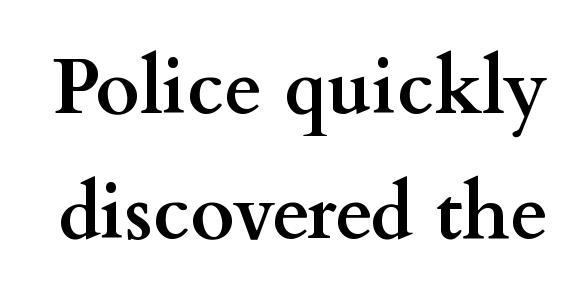
It's the straight-up-and-down kind of type. I'd describe the lettering as bold — thick and assertive. The line texture is even and compact thanks to regular tracking. Each letter keeps its own natural width here, so spacing adapts to shape.
